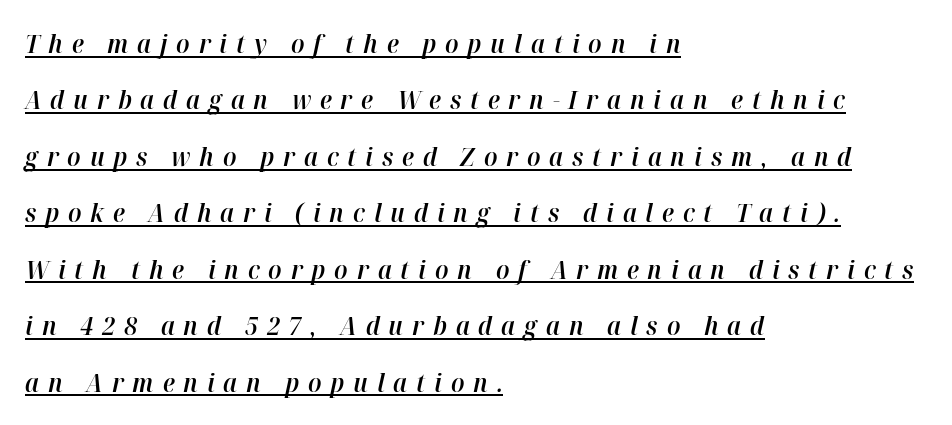
The image shows 26 px text type, italic (leaning right); set left-aligned, loose line spacing (2.17x), unusually wide letter spacing (+0.34 em), underlined.
